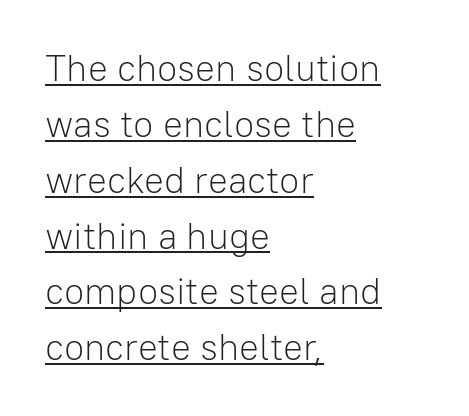
What stands out about the letter spacing? Nothing — it is the standard amount. If you drew a ruler down the left edge, every line would touch it. Each line of the rendering has a horizontal stroke beneath the glyphs. The face used here is proportionally spaced, like ordinary book or web type.
